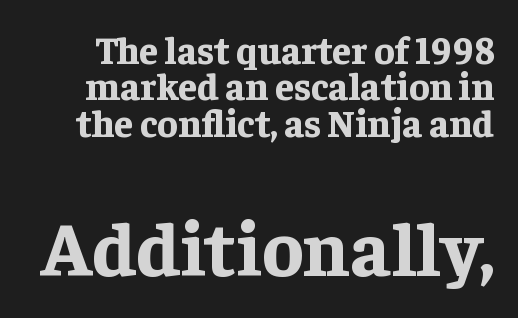
The image shows 77 px bold serif type, upright; set tight line spacing (0.96x), normal letter spacing, not underlined; the second (bottom) block is 2.03x larger; low stroke contrast and a medium x-height.
